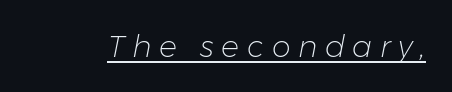
The image shows 30 px light type, italic (leaning right); set unusually wide letter spacing (+0.25 em), underlined; low stroke contrast and a medium x-height.
